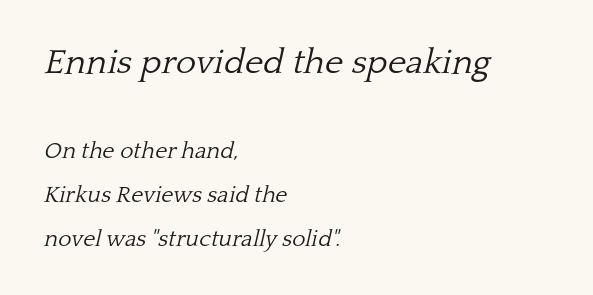
Q: Is the text bold? A: No.
Q: Is the text italic (slanted)? A: Yes, it leans right by about 13 degrees.
Q: Is the typeface a serif or a sans-serif typeface? A: Serif.
Q: Is the text underlined? A: No.
Q: How is the paragraph aligned? A: Left-aligned.
Q: Is the spacing between letters normal or unusually wide? A: Normal.
Q: Is the spacing between lines tight, normal or loose? A: Loose.
Q: Which block of text is set in a larger size, the first (top) or the second (bottom)? A: The first (top) one.
Q: Width (condensed, normal, or wide)? A: Normal.
Q: Stroke contrast? A: Low.
Q: x-height? A: Medium.
Q: Monospaced? A: No.
